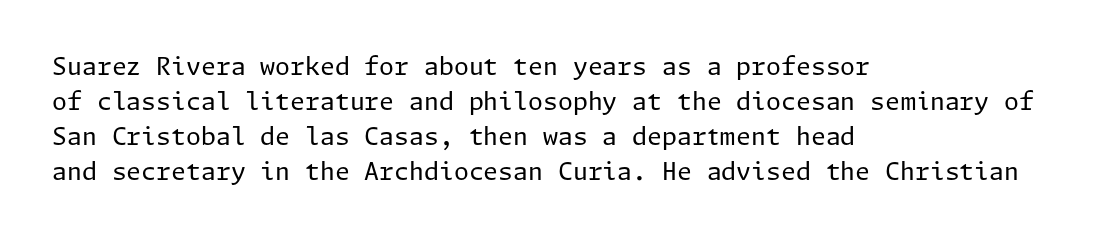
{"italic": "no", "bold": "no", "underline": "no", "align": "left", "line_spacing": "normal", "line_spacing_ratio": 1.46, "letter_spacing": "normal", "letter_spacing_em": 0.0, "glyph_px": 24}
